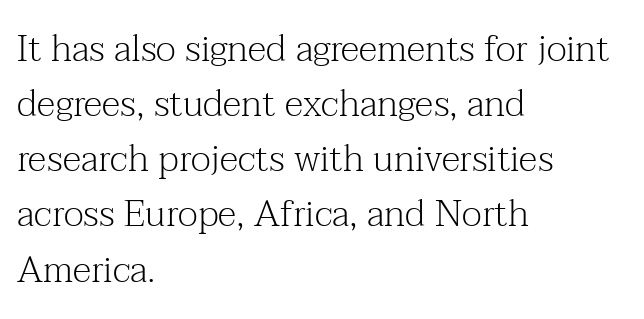
{"serif": "yes", "italic": "no", "bold": "no", "weight": "light", "width": "normal", "stroke_contrast": "medium", "x_height": "medium", "monospaced": "no", "underline": "no", "align": "left", "line_spacing": "normal", "line_spacing_ratio": 1.49, "letter_spacing": "normal", "letter_spacing_em": 0.0, "glyph_px": 37}
